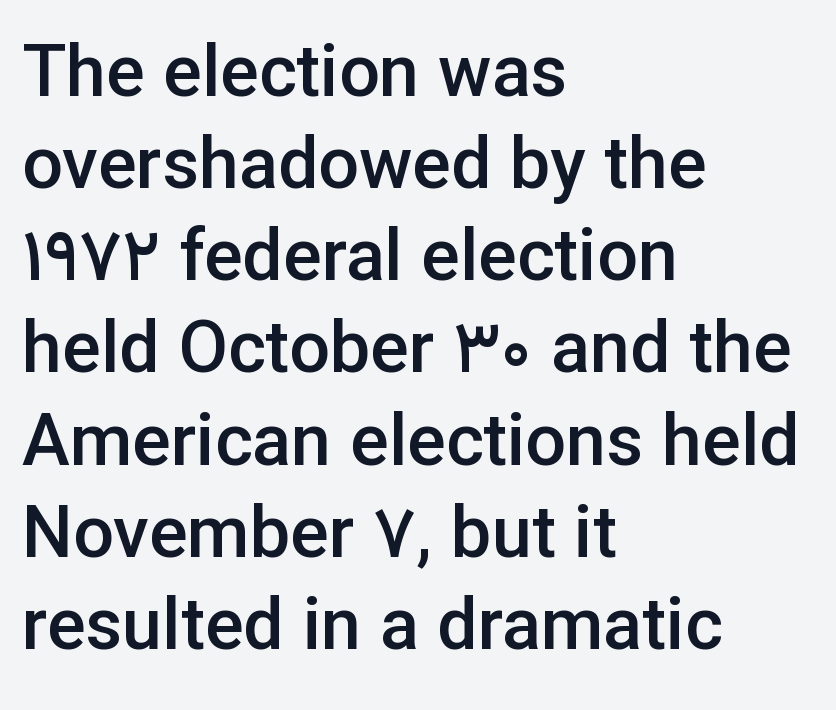
The image shows 72 px semibold sans-serif type, upright; set left-aligned, normal line spacing (1.28x), normal letter spacing, not underlined; low stroke contrast and a medium x-height.
